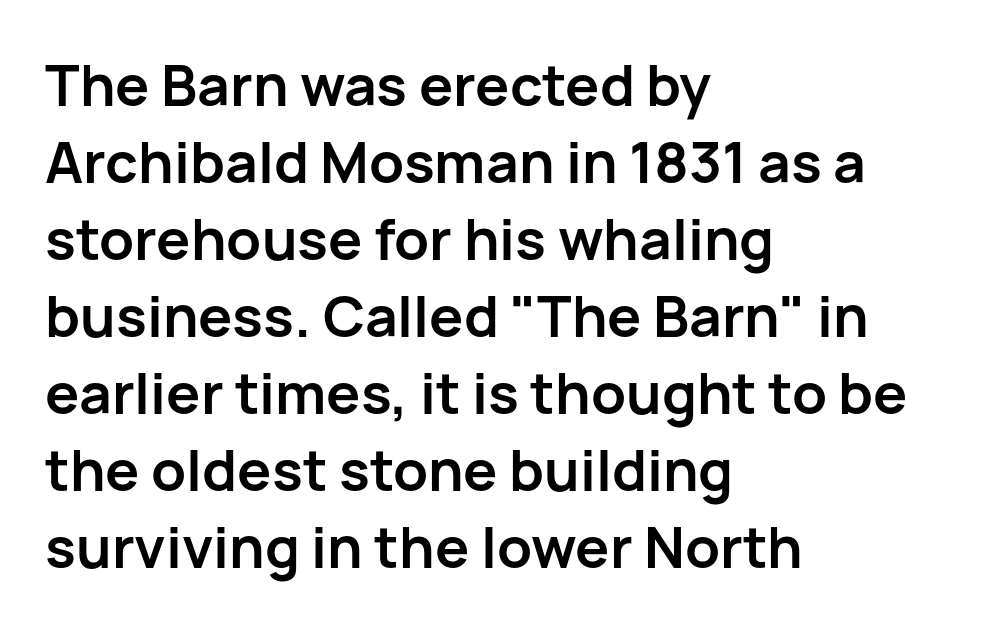
The image shows 57 px semibold sans-serif type, upright; set left-aligned, normal line spacing (1.35x), normal letter spacing, not underlined; low stroke contrast and a medium x-height.
